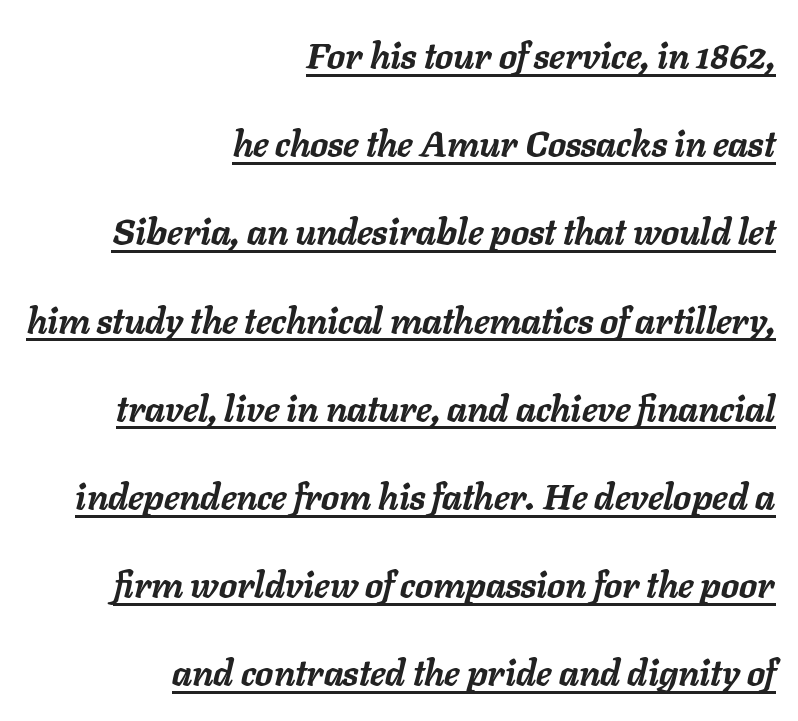
Q: Is the text bold? A: Yes.
Q: Is the text italic (slanted)? A: Yes, it leans right by about 11 degrees.
Q: Is the text underlined? A: Yes.
Q: How is the paragraph aligned? A: Right-aligned.
Q: Is the spacing between letters normal or unusually wide? A: Normal.
Q: Is the spacing between lines tight, normal or loose? A: Loose.
Q: Width (condensed, normal, or wide)? A: Normal.
Q: Stroke contrast? A: Low.
Q: x-height? A: Medium.
Q: Monospaced? A: No.
